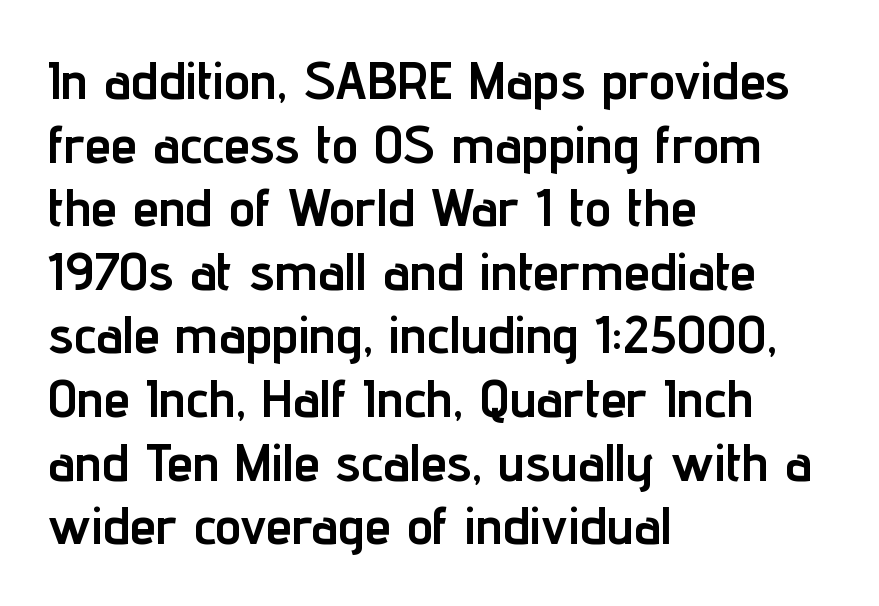
Each word holds together tightly as a unit, with standard inter-letter gaps. The glyphs in this specimen are sans serif. Compared with a centered layout, this one pins lines to the left instead. Emphasis by weight is at full strength: bold.
